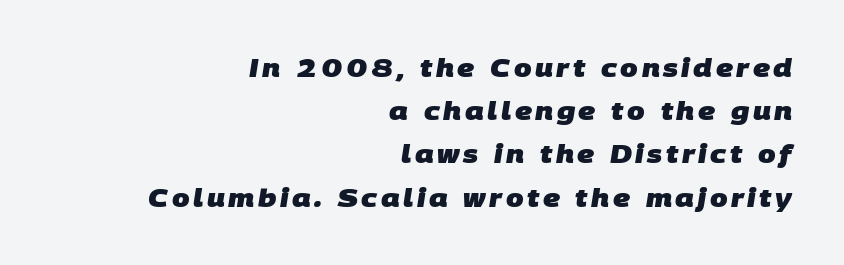
{"bold": "yes", "underline": "no", "align": "right", "line_spacing_ratio": 1.73, "glyph_px": 25}
